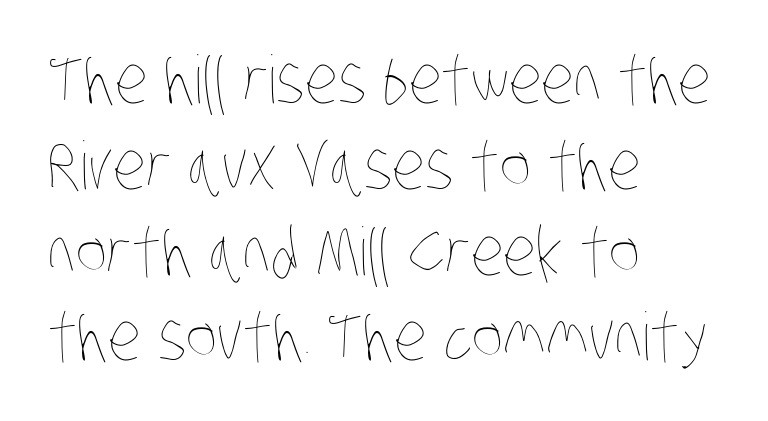
{"bold": "no", "weight": "thin", "width": "condensed", "stroke_contrast": "low", "x_height": "large", "monospaced": "no", "underline": "no", "align": "left", "line_spacing": "normal", "line_spacing_ratio": 1.3, "letter_spacing": "normal", "letter_spacing_em": 0.0, "glyph_px": 66}
